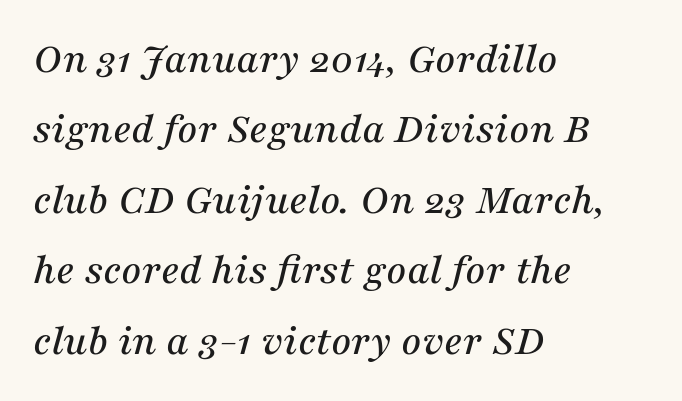
{"serif": "yes", "italic": "yes", "lean": "right", "slant_degrees": 16, "width": "normal", "stroke_contrast": "medium", "x_height": "medium", "monospaced": "no", "underline": "no", "align": "left", "line_spacing": "normal", "line_spacing_ratio": 1.6, "letter_spacing": "normal", "letter_spacing_em": 0.0, "glyph_px": 44}
